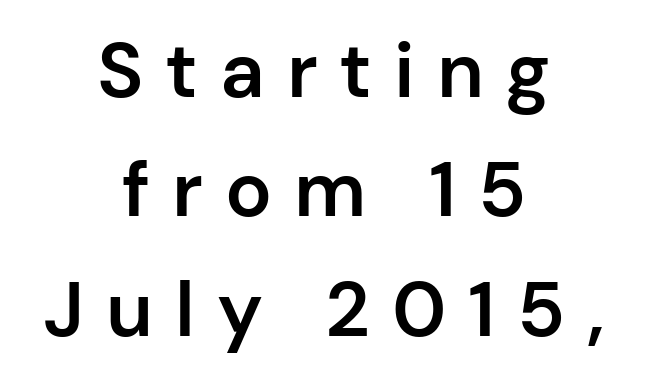
The image shows 78 px semibold sans-serif type, upright; set centered, normal line spacing (1.53x), unusually wide letter spacing (+0.28 em), not underlined; low stroke contrast and a medium x-height.
